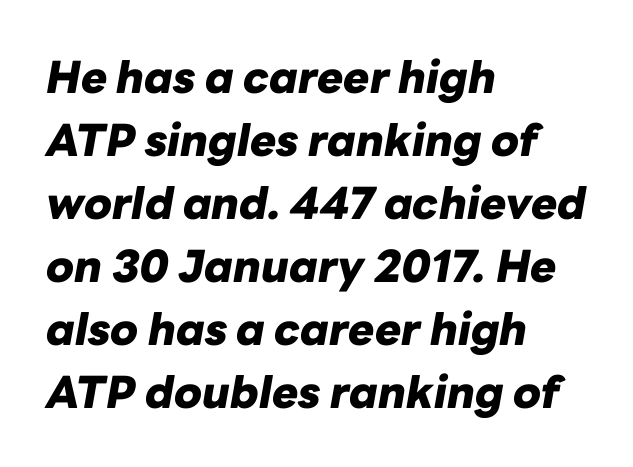
There is no visible air inserted between adjacent glyphs. The area under the type is left untouched. Compared with ordinary roman type, these characters are visibly tilted. The block of text has a typical density, with ordinary space between rows. Character widths vary here, with narrow letters taking less room than wide ones. Casual observation: everything's shoved over to the left.
